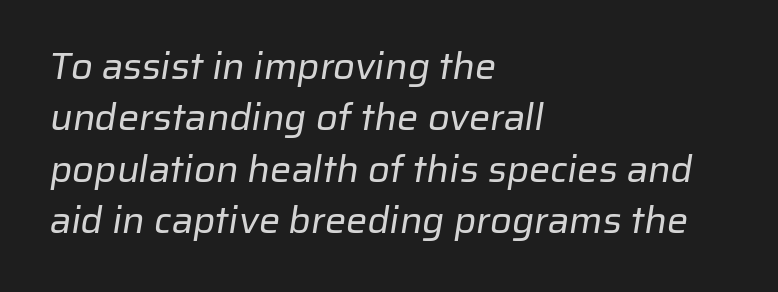
{"serif": "no", "bold": "no", "weight": "regular", "width": "normal", "stroke_contrast": "low", "x_height": "medium", "monospaced": "no", "underline": "no", "align": "left", "line_spacing": "normal", "line_spacing_ratio": 1.35, "letter_spacing": "normal", "letter_spacing_em": 0.0, "glyph_px": 38}
